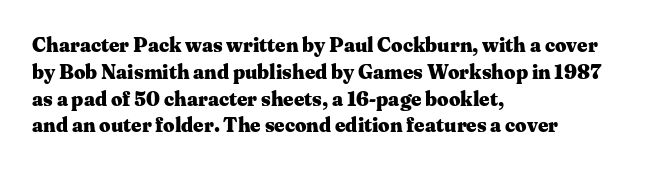
{"italic": "no", "bold": "yes", "underline": "no", "align": "left", "line_spacing": "normal", "line_spacing_ratio": 1.34, "letter_spacing": "normal", "letter_spacing_em": 0.0, "glyph_px": 20}
